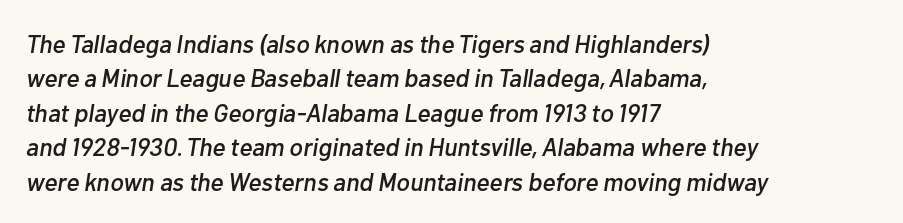
{"italic": "yes", "lean": "right", "slant_degrees": 10, "underline": "no", "align": "left", "line_spacing": "normal", "line_spacing_ratio": 1.38, "letter_spacing": "normal", "letter_spacing_em": 0.0, "glyph_px": 25}
